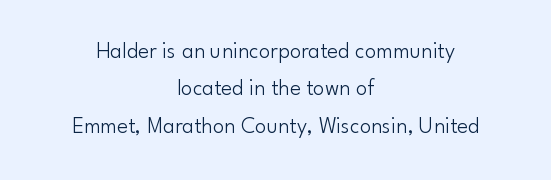
Q: Is the text bold? A: No.
Q: Is the text italic (slanted)? A: No, it is upright.
Q: Is the text underlined? A: No.
Q: How is the paragraph aligned? A: Centered.
Q: Is the spacing between letters normal or unusually wide? A: Normal.
Q: Is the spacing between lines tight, normal or loose? A: Normal.
